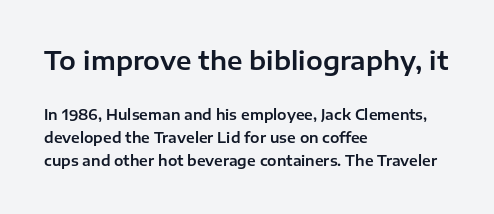
Interline gaps are of average width in this sample. The upper block of text is set noticeably larger than the block beneath it. The letters stand upright; this is a roman face. This sample uses plain, unmodified letter spacing.
